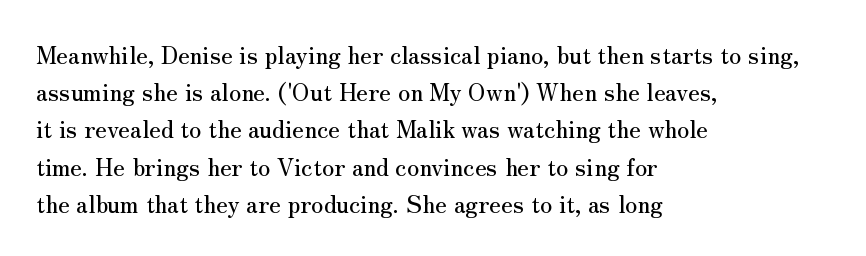
Interline gaps are of average width in this sample. The letters stand upright; this is a roman face. The face used here is rendered with its standard letterfit. Leftover space on each line is placed entirely after the last word. Beneath every word, the page is bare.
